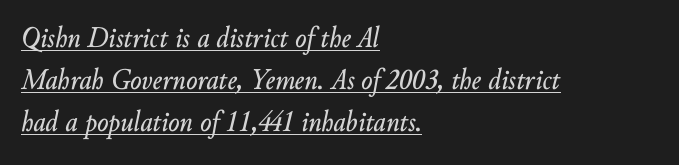
These lines are rendered in a variable-pitch font. Italic? Definitely — the glyphs are oblique. The passage is arranged the way most books set body copy — flush left. Nothing unusual about the tracking: characters are spaced as the font intends.
